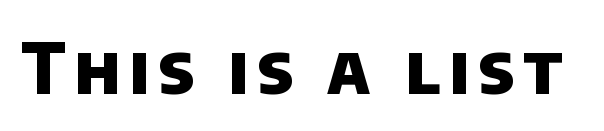
Q: Is the text bold? A: Yes.
Q: Is the typeface a serif or a sans-serif typeface? A: Sans-serif.
Q: Is the text underlined? A: No.
Q: Width (condensed, normal, or wide)? A: Normal.
Q: Stroke contrast? A: Low.
Q: x-height? A: Large.
Q: Monospaced? A: No.
